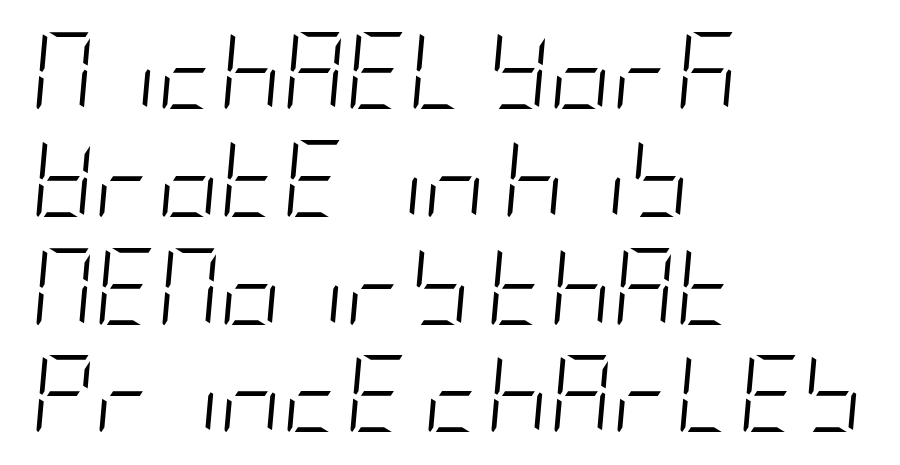
Inter-character spacing is left at the font's built-in metrics. The weight tops out at a normal text grade. Does the copy run flush right? No — it runs flush left. The axis of the letterforms is tilted away from vertical. Whoever set this chose a conventional vertical rhythm.
